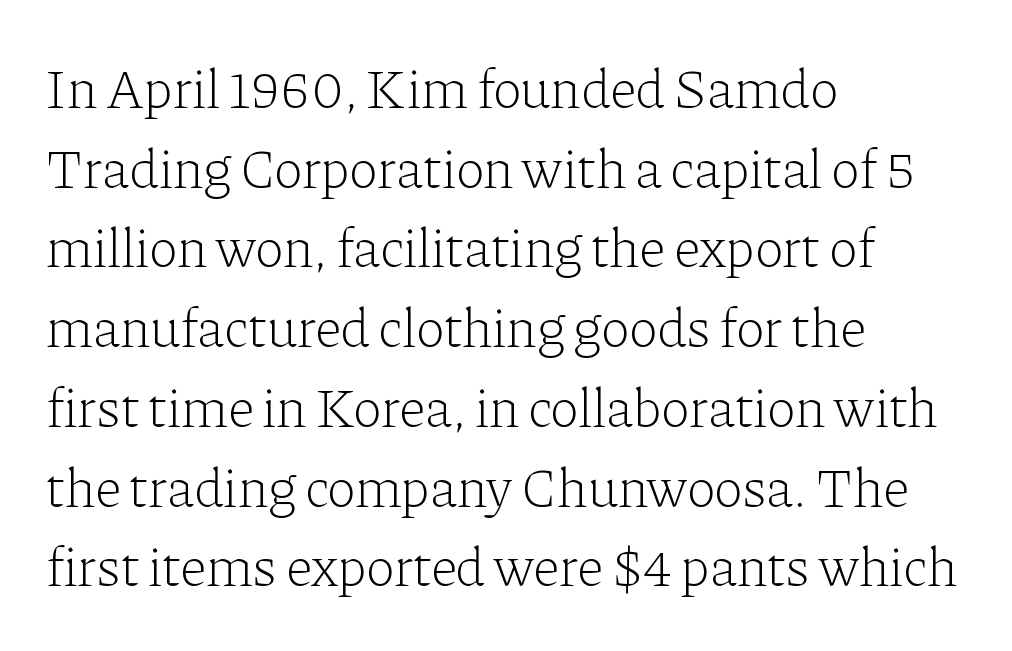
The image shows 55 px light serif type, upright; set left-aligned, normal line spacing (1.45x), normal letter spacing, not underlined; low stroke contrast and a medium x-height.
